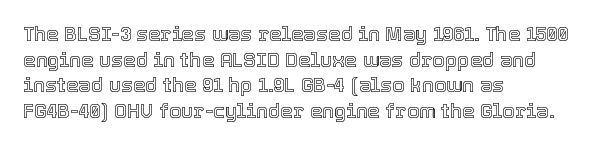
Nobody drew a line under any word here. Italic? Not at all — the glyphs are vertical. The rendering uses a moderate line-height, typical for paragraphs. You could call the tracking neutral — neither tight nor loose. This sample is left-justified, so line endings fall wherever the words run out.
